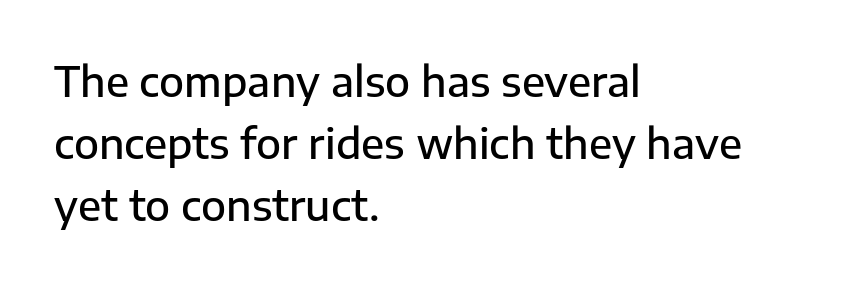
{"serif": "no", "italic": "no", "bold": "semi", "weight": "semibold", "width": "normal", "stroke_contrast": "low", "x_height": "medium", "monospaced": "no", "underline": "no", "align": "left", "line_spacing": "normal", "line_spacing_ratio": 1.51, "letter_spacing": "normal", "letter_spacing_em": 0.0, "glyph_px": 41}
